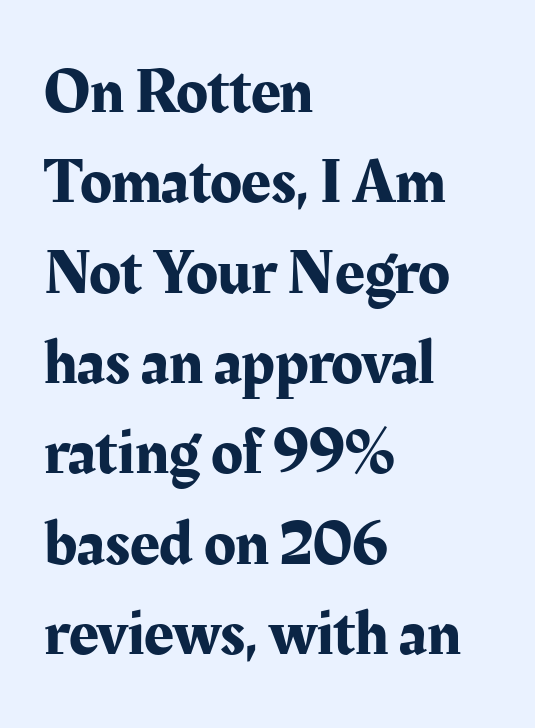
In terms of letterspacing, this is plain default setting. Each letter keeps its own natural width here, so spacing adapts to shape. Posture: straight, roman, zero tilt. Does the leading feel generous? No, just average. Yep, those are serifs on the letters. The area under the type is left untouched.
